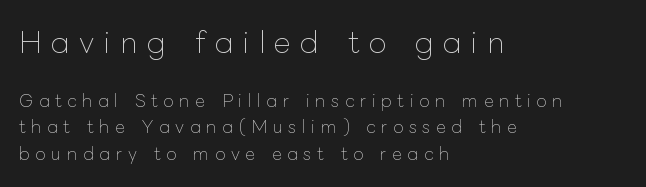
The composition opens big and finishes small. The strokes carry an ordinary text weight at most. Looks like regular typesetting: each glyph gets only the width it needs. A typesetter would call this leading conventional body-copy spacing. You could only call the tracking loose — the letters float apart. The specimen omits any rule beneath the text block's lines.
